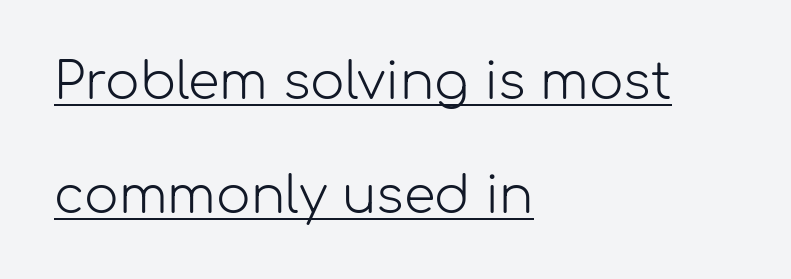
Q: Is the text bold? A: No.
Q: Is the text italic (slanted)? A: No, it is upright.
Q: Is the typeface a serif or a sans-serif typeface? A: Sans-serif.
Q: Is the text underlined? A: Yes.
Q: How is the paragraph aligned? A: Left-aligned.
Q: Is the spacing between letters normal or unusually wide? A: Normal.
Q: Is the spacing between lines tight, normal or loose? A: Loose.
Q: Width (condensed, normal, or wide)? A: Normal.
Q: Stroke contrast? A: Low.
Q: x-height? A: Medium.
Q: Monospaced? A: No.
